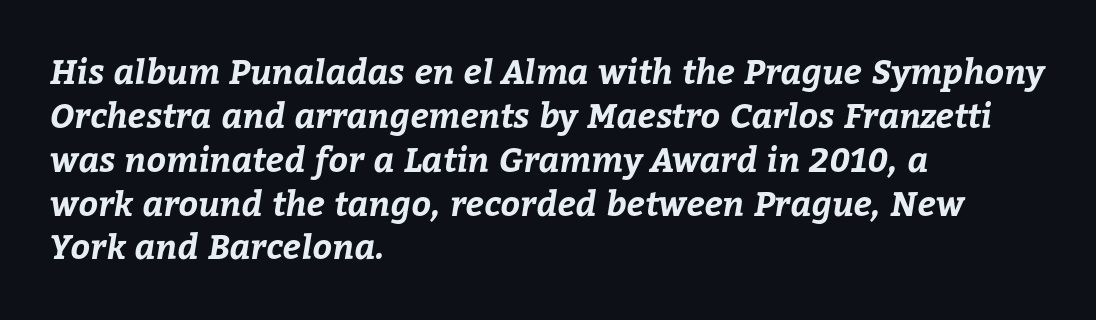
{"bold": "yes", "weight": "bold", "width": "normal", "stroke_contrast": "low", "x_height": "medium", "monospaced": "no", "underline": "no", "align": "left", "line_spacing": "normal", "line_spacing_ratio": 1.29, "letter_spacing": "normal", "letter_spacing_em": 0.0, "glyph_px": 34}
